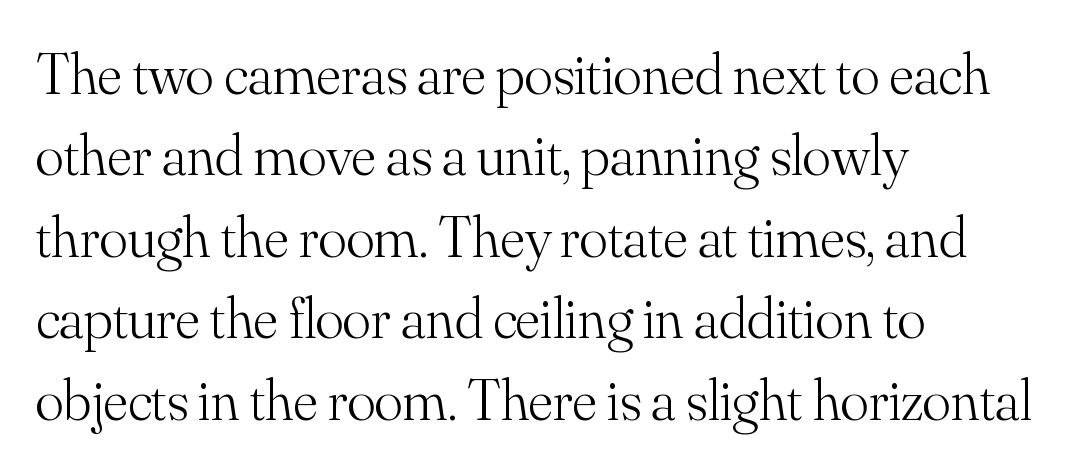
Q: Is the text bold? A: No.
Q: Is the text italic (slanted)? A: No, it is upright.
Q: Is the typeface a serif or a sans-serif typeface? A: Serif.
Q: Is the text underlined? A: No.
Q: How is the paragraph aligned? A: Left-aligned.
Q: Is the spacing between letters normal or unusually wide? A: Normal.
Q: Is the spacing between lines tight, normal or loose? A: Normal.
Q: Width (condensed, normal, or wide)? A: Normal.
Q: Stroke contrast? A: Medium.
Q: x-height? A: Small.
Q: Monospaced? A: No.
